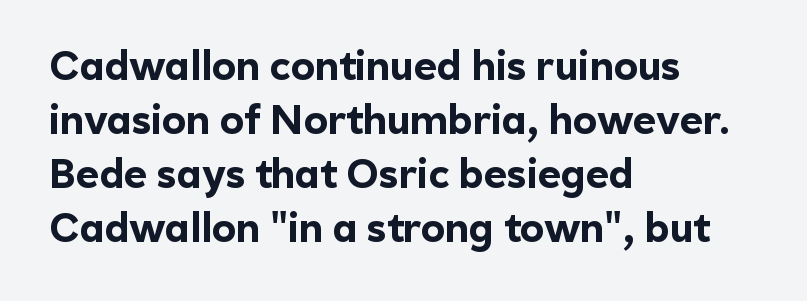
The passage shown is typed in a proportional face where columns would drift. Letters rest on an invisible, unmarked baseline. The typesetter chose a ragged-right arrangement here. The passage shown is typeset with a sans-serif family. Every character sits straight up, as roman type does.
